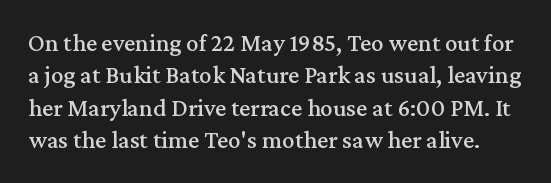
Unmarked baselines from the first word to the last. Quick note: not italic, upright. Each new line begins a customary step beneath the previous one. The rendering keeps characters at their native spacing.
